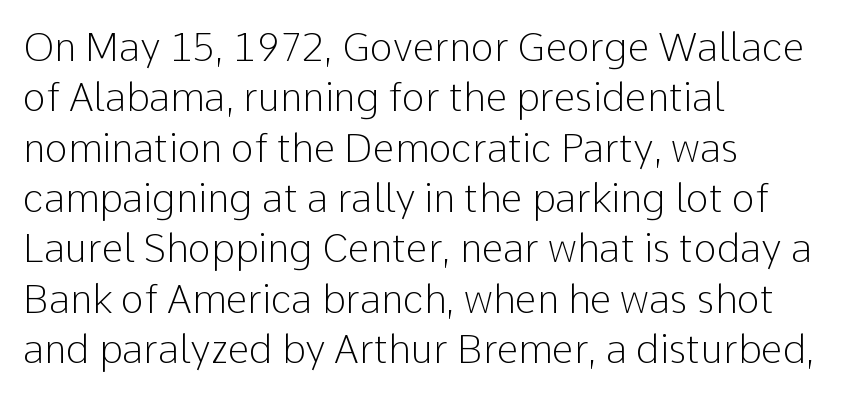
{"serif": "no", "italic": "no", "bold": "no", "weight": "light", "width": "normal", "stroke_contrast": "low", "x_height": "medium", "monospaced": "no", "underline": "no", "align": "left", "line_spacing": "normal", "line_spacing_ratio": 1.29, "letter_spacing": "normal", "letter_spacing_em": 0.0, "glyph_px": 39}
